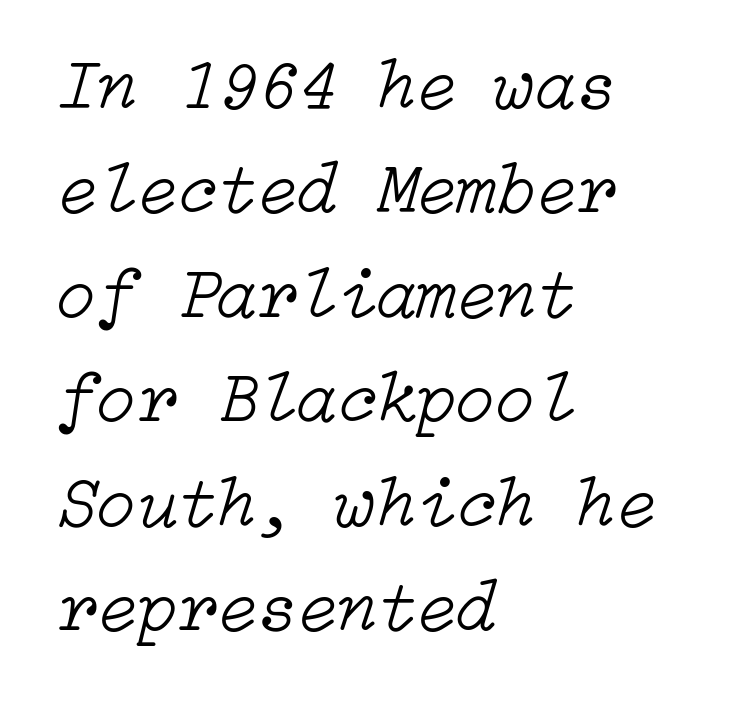
Q: Is the text bold? A: No.
Q: Is the text italic (slanted)? A: Yes, it leans right by about 15 degrees.
Q: Is the text underlined? A: No.
Q: How is the paragraph aligned? A: Left-aligned.
Q: Is the spacing between letters normal or unusually wide? A: Normal.
Q: Is the spacing between lines tight, normal or loose? A: Normal.
Q: Width (condensed, normal, or wide)? A: Normal.
Q: Stroke contrast? A: Low.
Q: x-height? A: Medium.
